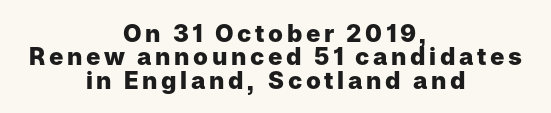
You could barely slide anything between these rows. If you drew a line through each stem, it would be perfectly vertical. Short and long lines alike share a common midpoint. The glyphs are unaccompanied by any horizontal stroke below them. Typesetter's note: full bold, strokes at maximum text heaviness.
